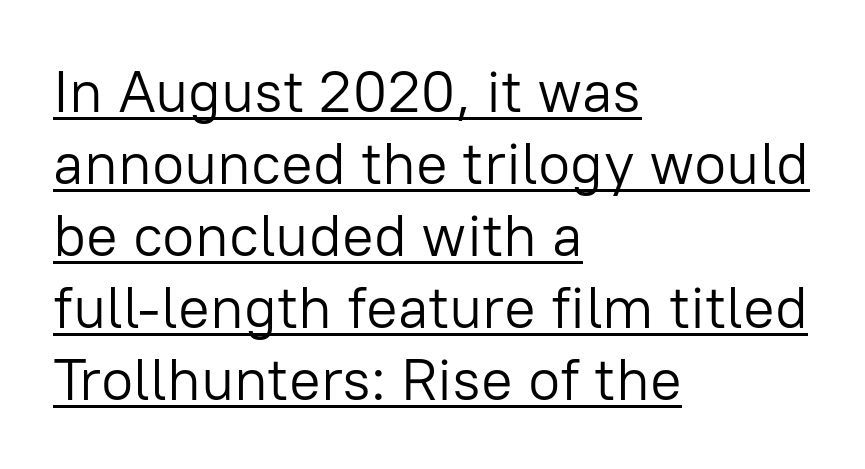
Q: Is the text bold? A: No.
Q: Is the text italic (slanted)? A: No, it is upright.
Q: Is the typeface a serif or a sans-serif typeface? A: Sans-serif.
Q: Is the text underlined? A: Yes.
Q: How is the paragraph aligned? A: Left-aligned.
Q: Is the spacing between letters normal or unusually wide? A: Normal.
Q: Width (condensed, normal, or wide)? A: Normal.
Q: Stroke contrast? A: Low.
Q: x-height? A: Medium.
Q: Monospaced? A: No.
